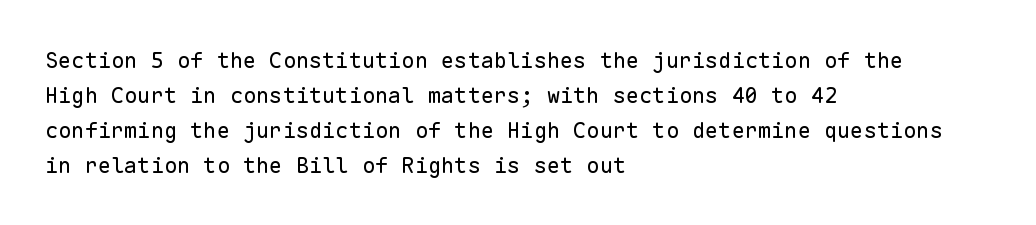
Every stem runs plumb, perpendicular to the baseline. Ink coverage per letter is moderate at most. Does extra space separate the letters? No, they use regular spacing. Line starts are locked; line ends wander. If you measured baseline to baseline, you'd find a middling distance.
